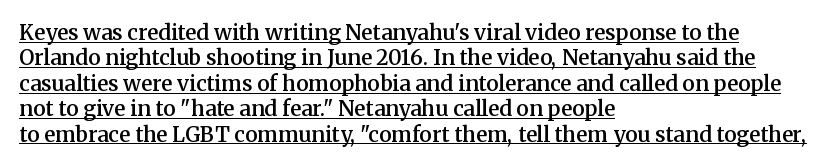
The image shows 21 px text type, upright; set left-aligned, line spacing 1.21x, normal letter spacing, underlined.
